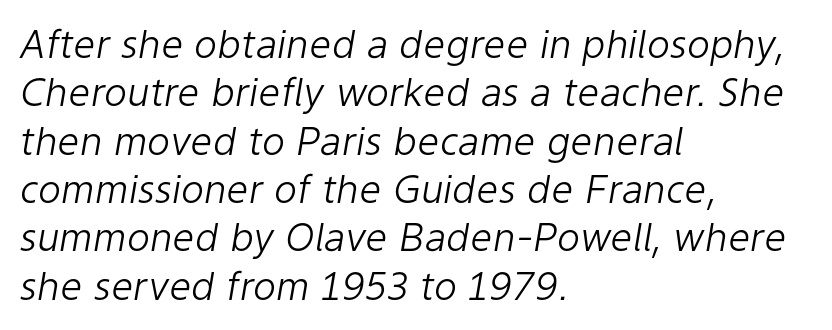
{"italic": "yes", "lean": "right", "slant_degrees": 9, "bold": "no", "weight": "light", "width": "normal", "stroke_contrast": "low", "x_height": "medium", "monospaced": "no", "underline": "no", "align": "left", "line_spacing_ratio": 1.24, "letter_spacing": "normal", "letter_spacing_em": 0.0, "glyph_px": 39}
